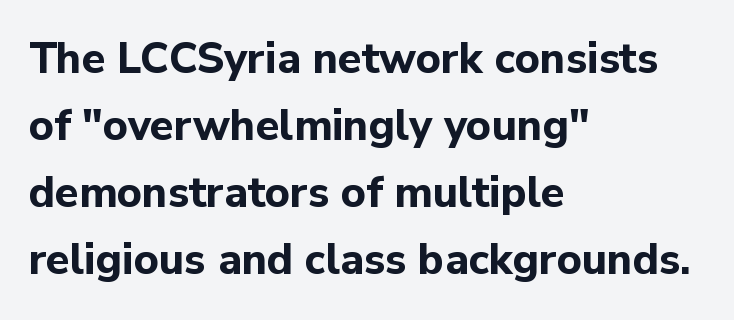
Leading matches the norm, producing a regular column. Spacing verdict: proportional, widths tailored to each character. The space beneath each line is pristine and unruled. Typographically, this falls in the sans-serif category. You'd pick this weight for a headline — it's a proper bold. Posture: vertical.
